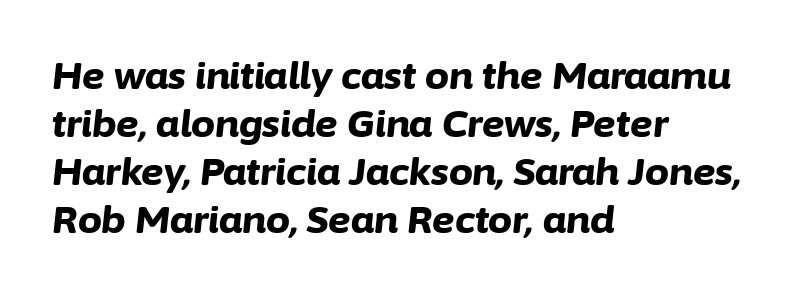
{"italic": "yes", "lean": "right", "slant_degrees": 6, "bold": "yes", "weight": "bold", "width": "normal", "stroke_contrast": "low", "x_height": "medium", "monospaced": "no", "underline": "no", "align": "left", "line_spacing": "normal", "line_spacing_ratio": 1.26, "letter_spacing": "normal", "letter_spacing_em": 0.0, "glyph_px": 38}
